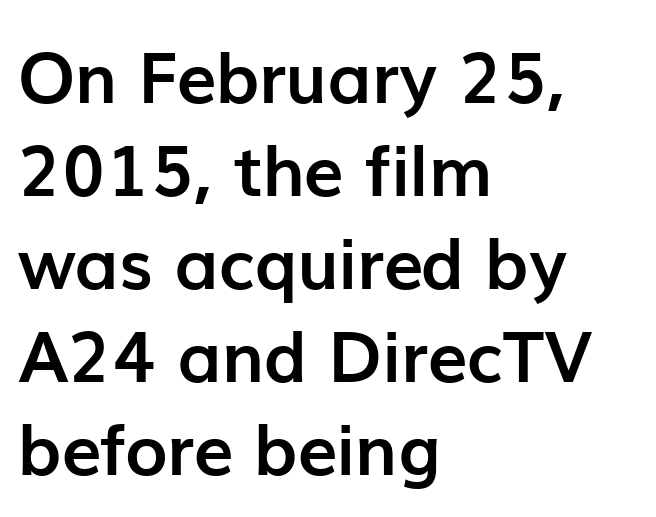
{"serif": "no", "italic": "no", "bold": "yes", "weight": "semibold", "width": "normal", "stroke_contrast": "low", "x_height": "medium", "monospaced": "no", "underline": "no", "align": "left", "line_spacing": "normal", "line_spacing_ratio": 1.31, "letter_spacing": "normal", "letter_spacing_em": 0.0, "glyph_px": 71}
